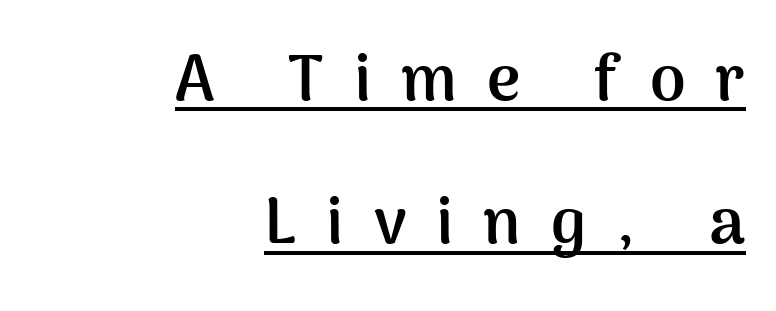
The typeface chosen for these lines omits serifs. Letter spacing: wide. Notice how thick the strokes are: this is what a full bold looks like. Somebody hit Ctrl+U on this one — the words are underlined.
